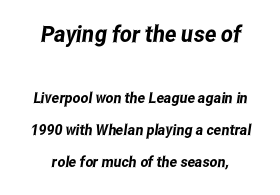
Q: Is the text underlined? A: No.
Q: Is the spacing between letters normal or unusually wide? A: Normal.
Q: Is the spacing between lines tight, normal or loose? A: Loose.
Q: Which block of text is set in a larger size, the first (top) or the second (bottom)? A: The first (top) one.
